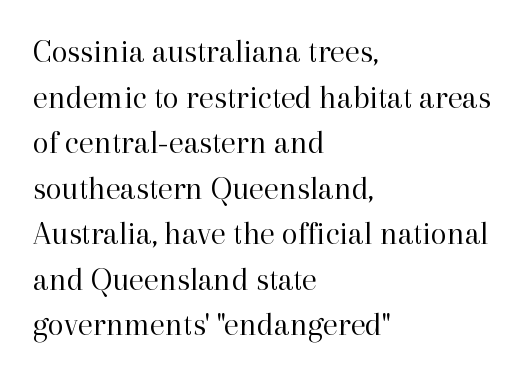
Q: Is the text bold? A: No.
Q: Is the text italic (slanted)? A: No, it is upright.
Q: Is the typeface a serif or a sans-serif typeface? A: Serif.
Q: Is the text underlined? A: No.
Q: How is the paragraph aligned? A: Left-aligned.
Q: Is the spacing between letters normal or unusually wide? A: Normal.
Q: Is the spacing between lines tight, normal or loose? A: Normal.
Q: Width (condensed, normal, or wide)? A: Normal.
Q: Stroke contrast? A: High.
Q: x-height? A: Medium.
Q: Monospaced? A: No.
